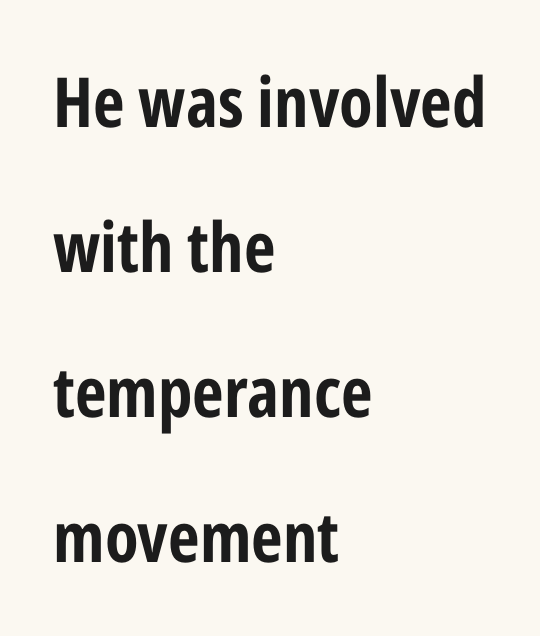
The image shows 69 px bold, condensed sans-serif type, upright; set left-aligned, loose line spacing (2.1x), normal letter spacing, not underlined; low stroke contrast and a medium x-height.
